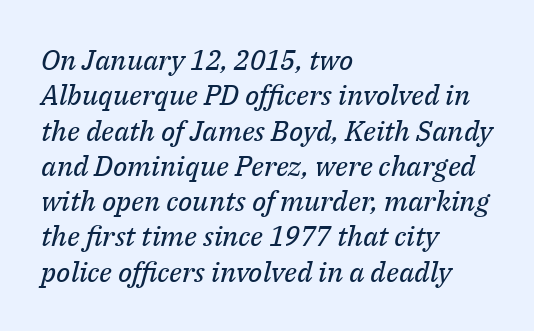
Q: Is the text bold? A: No.
Q: Is the text italic (slanted)? A: Yes, it leans right by about 14 degrees.
Q: Is the typeface a serif or a sans-serif typeface? A: Serif.
Q: Is the text underlined? A: No.
Q: How is the paragraph aligned? A: Left-aligned.
Q: Is the spacing between letters normal or unusually wide? A: Normal.
Q: Is the spacing between lines tight, normal or loose? A: Normal.
Q: Width (condensed, normal, or wide)? A: Normal.
Q: Stroke contrast? A: Medium.
Q: x-height? A: Medium.
Q: Monospaced? A: No.
